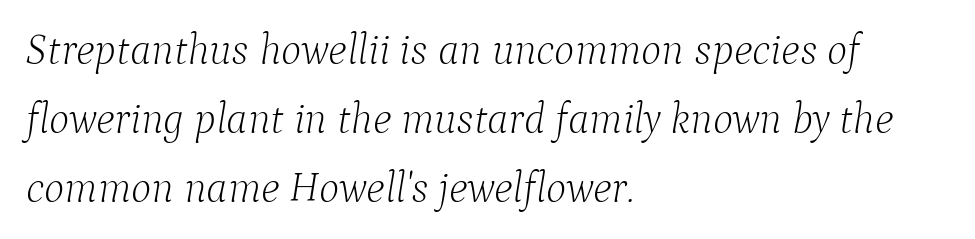
A bare baseline throughout the passage. The letterforms sit at book weight or below. A serif font was chosen for this passage. Inter-character spacing is left at the font's built-in metrics. The axis of the letterforms is tilted away from vertical.
